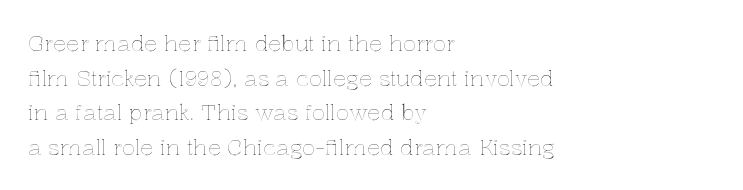
{"italic": "no", "underline": "no", "align": "left", "line_spacing": "normal", "line_spacing_ratio": 1.57, "letter_spacing": "normal", "letter_spacing_em": 0.0, "glyph_px": 22}
